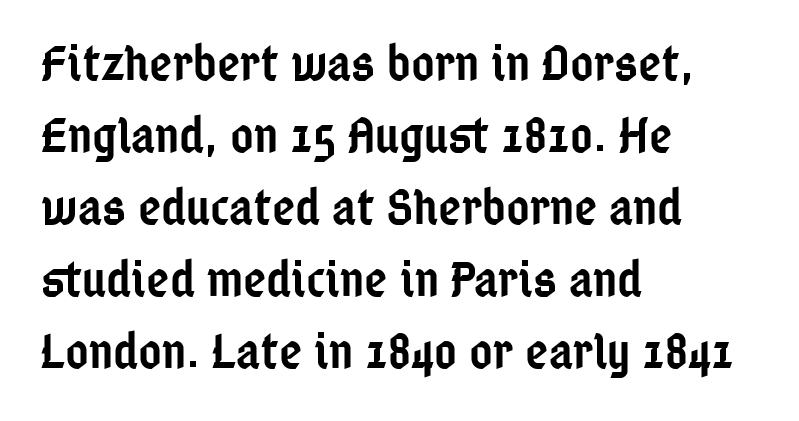
No extra tracking has been applied to these lines. Anything drawn beneath the words? Only blank space. Interline gaps are of average width in this sample. Teacher's note: observe the even left margin — that is flush-left alignment. As a designer I'd log this as weight 600, semibold. Stroke terminals: plain, sans-serif.
